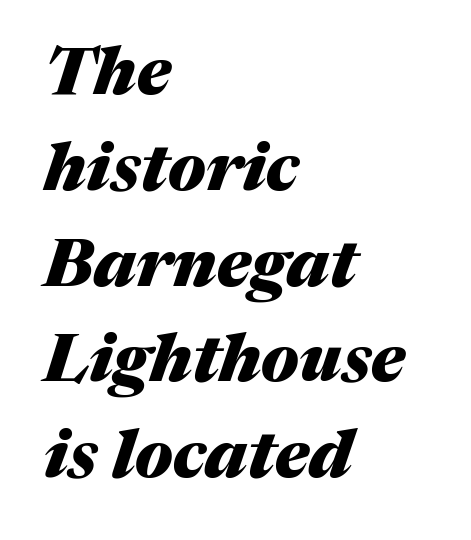
The text block is weighted toward the left margin, trailing off unevenly rightward. In terms of leading, this rendering sits right in the middle. Is this a fixed-width face? No — the glyphs have proportional, varying widths. Descender tails drop into unmarked territory. The face used here is rendered with its standard letterfit.
